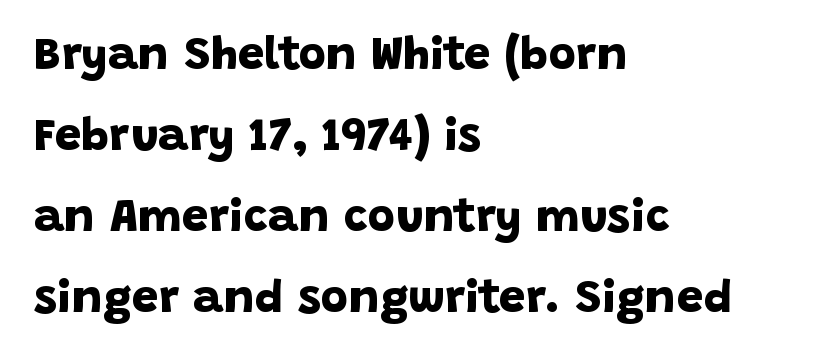
The image shows 47 px bold sans-serif type; set left-aligned, line spacing 1.72x, normal letter spacing, not underlined; low stroke contrast and a large x-height.
